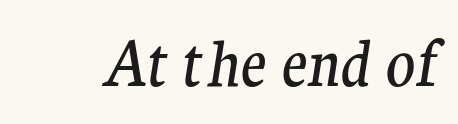
Q: Is the text bold? A: No.
Q: Is the text italic (slanted)? A: Yes, it leans right by about 9 degrees.
Q: Is the typeface a serif or a sans-serif typeface? A: Serif.
Q: Is the text underlined? A: No.
Q: Is the spacing between letters normal or unusually wide? A: Normal.
Q: Width (condensed, normal, or wide)? A: Normal.
Q: Stroke contrast? A: Medium.
Q: x-height? A: Medium.
Q: Monospaced? A: No.
